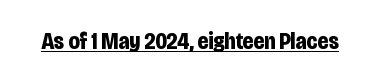
Heavy, bold letterforms. A rule runs beneath these lines of type. The type is set solid horizontally, with unmodified tracking. The lettering stays uniformly vertical, giving the passage a roman look.
